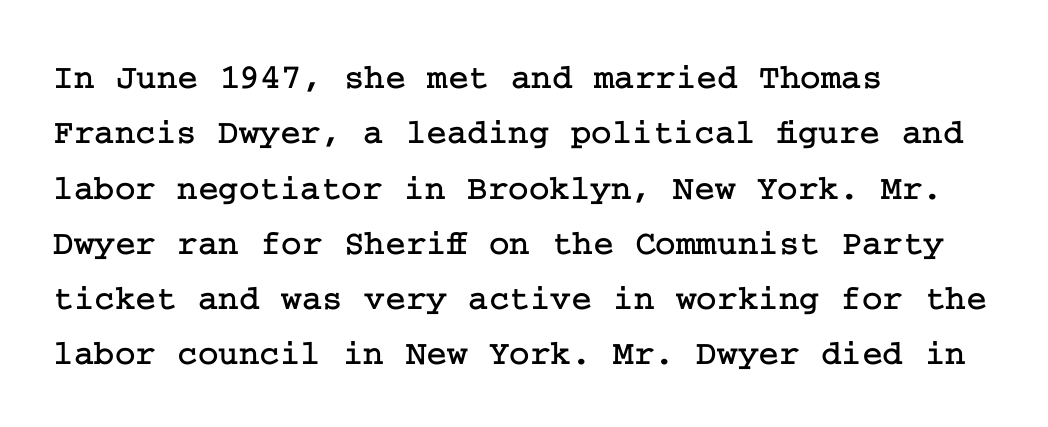
Q: Is the text italic (slanted)? A: No, it is upright.
Q: Is the typeface a serif or a sans-serif typeface? A: Serif.
Q: Is the text underlined? A: No.
Q: How is the paragraph aligned? A: Left-aligned.
Q: Is the spacing between letters normal or unusually wide? A: Normal.
Q: Is the spacing between lines tight, normal or loose? A: Normal.
Q: Width (condensed, normal, or wide)? A: Normal.
Q: Stroke contrast? A: Low.
Q: x-height? A: Medium.
